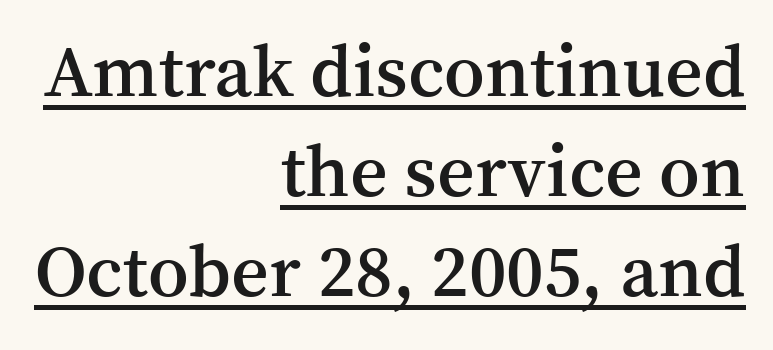
The image shows 73 px semibold serif type, upright; set right-aligned, normal line spacing (1.37x), normal letter spacing, underlined; medium stroke contrast and a medium x-height.
